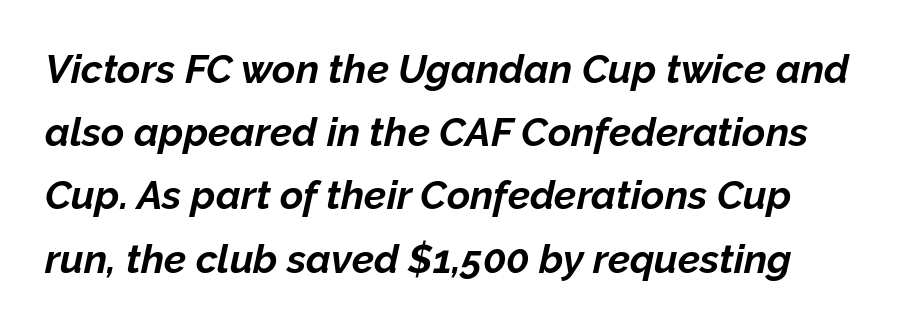
Tracking here is standard; glyphs follow each other at the usual distance. When letters slant like this, we call the style italic. The strokes are fattened all the way to bold. Check under the words: just untouched page. These lines are rendered in a variable-pitch font. Line spacing here is normal.
